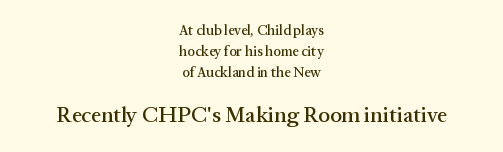
Q: Is the text italic (slanted)? A: No, it is upright.
Q: Is the text underlined? A: No.
Q: How is the paragraph aligned? A: Centered.
Q: Is the spacing between letters normal or unusually wide? A: Normal.
Q: Is the spacing between lines tight, normal or loose? A: Normal.
Q: Which block of text is set in a larger size, the first (top) or the second (bottom)? A: The second (bottom) one.
